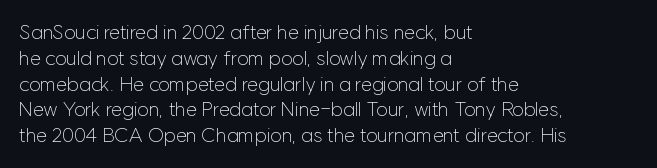
{"italic": "no", "bold": "no", "underline": "no", "align": "left", "line_spacing": "normal", "line_spacing_ratio": 1.29, "letter_spacing": "normal", "letter_spacing_em": 0.0, "glyph_px": 20}
